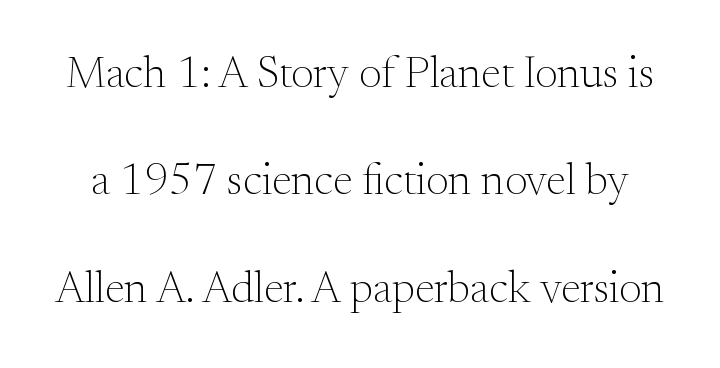
The image shows 44 px light serif type, upright; set loose line spacing (2.44x), normal letter spacing, not underlined; medium stroke contrast and a small x-height.
